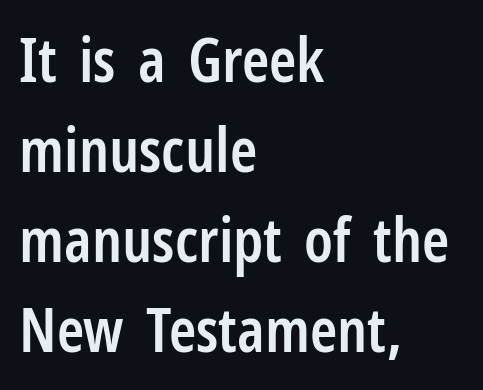
The image shows 62 px semibold, condensed sans-serif type, upright; set left-aligned, normal line spacing (1.45x), normal letter spacing, not underlined; low stroke contrast and a medium x-height.
